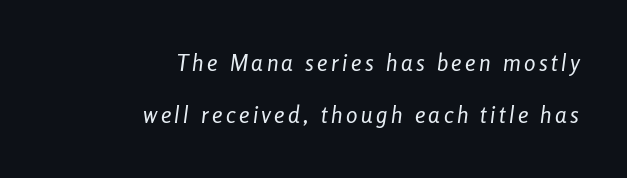
The image shows 23 px text type, italic (leaning right); set right-aligned, loose line spacing (2.28x), not underlined.
